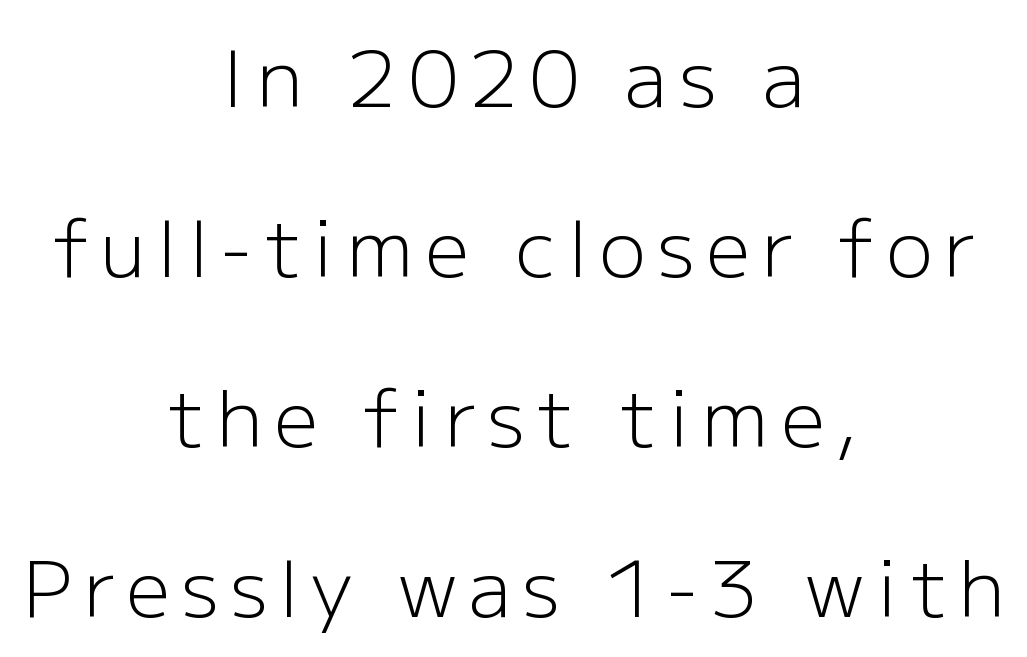
The image shows 78 px light sans-serif type, upright; set centered, loose line spacing (2.18x), not underlined; low stroke contrast and a medium x-height.
